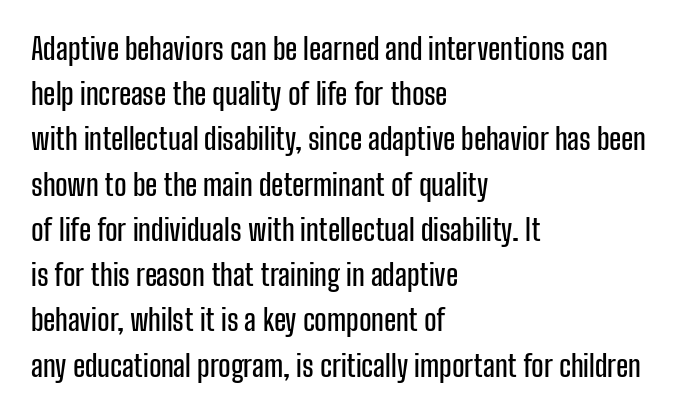
{"serif": "no", "italic": "no", "width": "condensed", "stroke_contrast": "low", "x_height": "medium", "monospaced": "no", "underline": "no", "align": "left", "line_spacing": "normal", "line_spacing_ratio": 1.56, "letter_spacing": "normal", "letter_spacing_em": 0.0, "glyph_px": 29}
